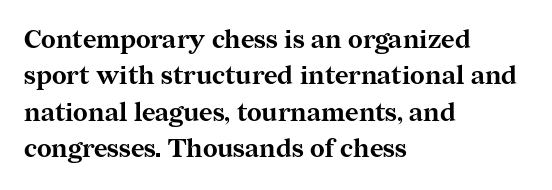
Q: Is the text bold? A: Yes.
Q: Is the text italic (slanted)? A: No, it is upright.
Q: Is the text underlined? A: No.
Q: How is the paragraph aligned? A: Left-aligned.
Q: Is the spacing between letters normal or unusually wide? A: Normal.
Q: Is the spacing between lines tight, normal or loose? A: Normal.
